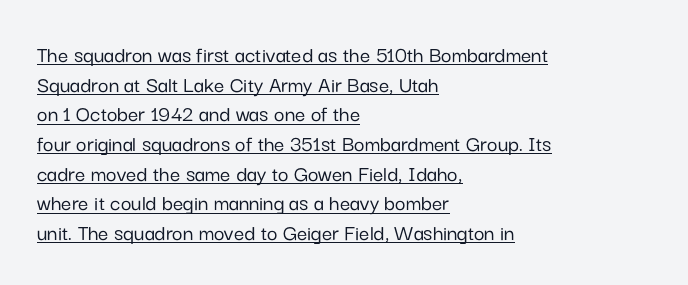
{"italic": "no", "underline": "yes", "align": "left", "line_spacing": "normal", "line_spacing_ratio": 1.29, "letter_spacing": "normal", "letter_spacing_em": 0.0, "glyph_px": 23}
